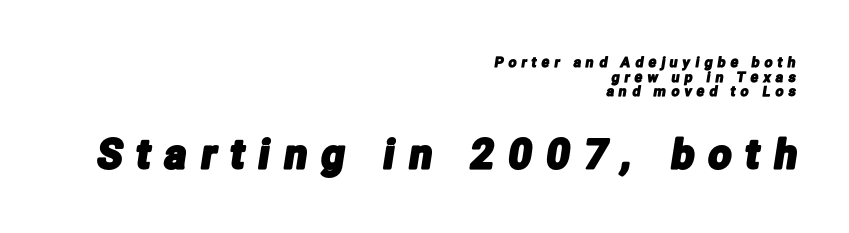
Descenders are the only things crossing below the line. A typesetter would call this proportional, since set widths differ per character. The more generous point size was reserved for the lower chunk. Cramped leading. Classification — sans serif. There is plenty of visible air inserted between adjacent glyphs.
